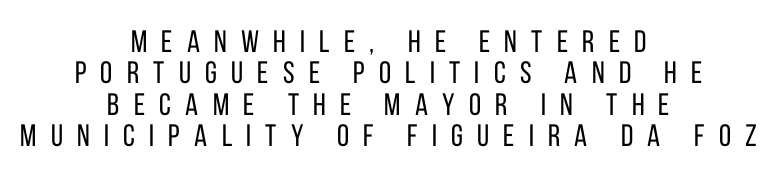
Q: Is the text bold? A: No.
Q: Is the text italic (slanted)? A: No, it is upright.
Q: Is the typeface a serif or a sans-serif typeface? A: Sans-serif.
Q: Is the text underlined? A: No.
Q: How is the paragraph aligned? A: Centered.
Q: Is the spacing between letters normal or unusually wide? A: Unusually wide.
Q: Is the spacing between lines tight, normal or loose? A: Tight.
Q: Width (condensed, normal, or wide)? A: Condensed.
Q: Stroke contrast? A: Low.
Q: x-height? A: Large.
Q: Monospaced? A: No.
